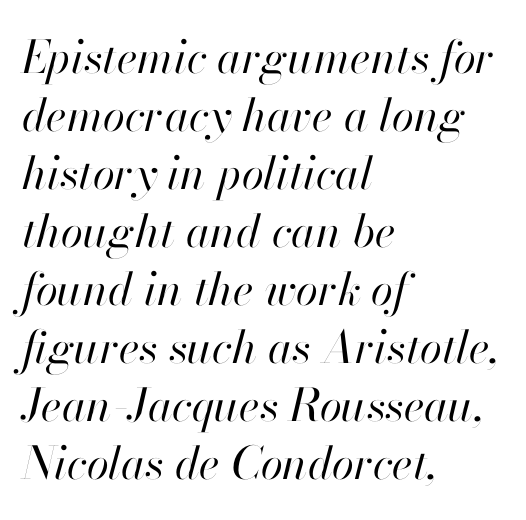
Stems here are at most as thick as an everyday book face. Line beginnings align vertically; line endings do not. The face used here is proportionally spaced, like ordinary book or web type. The letters are slanted; this is an italic face. Between one letter and the next there's only the usual sliver of space. A clean baseline with only descenders dipping below it.
